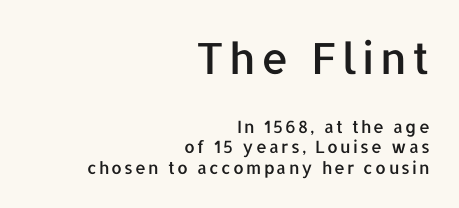
The typesetter chose a ragged-left arrangement here. The space directly below the letters is spotless. Size hierarchy here favors the leading block over the trailing one. Typographically, this falls in the sans-serif category. A typesetter would call this proportional, since set widths differ per character.
